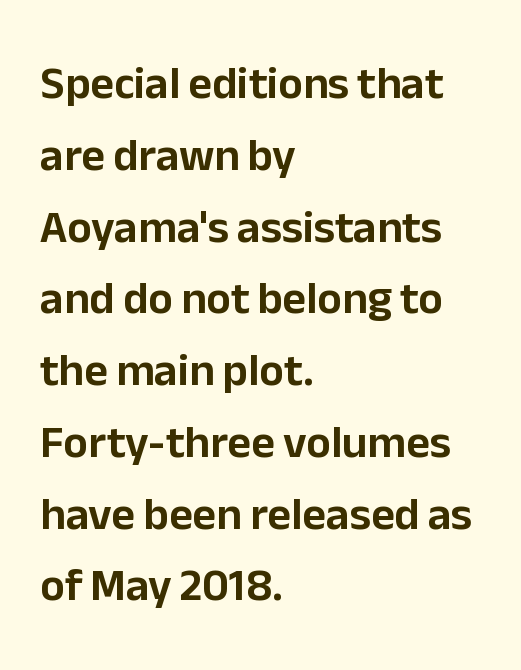
The image shows 46 px sans-serif type, upright; set left-aligned, normal line spacing (1.56x), normal letter spacing, not underlined; low stroke contrast and a medium x-height.
